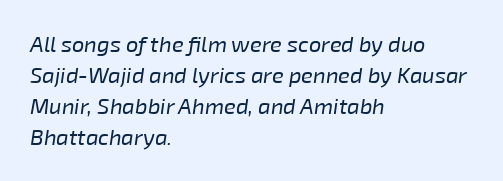
{"italic": "yes", "lean": "right", "slant_degrees": 8, "bold": "no", "underline": "no", "align": "left", "line_spacing": "normal", "line_spacing_ratio": 1.41, "letter_spacing": "normal", "letter_spacing_em": 0.0, "glyph_px": 22}
